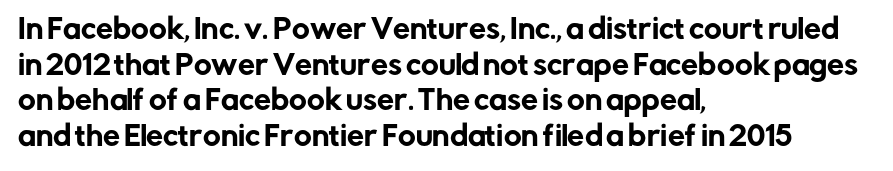
Q: Is the text italic (slanted)? A: No, it is upright.
Q: Is the text underlined? A: No.
Q: How is the paragraph aligned? A: Left-aligned.
Q: Is the spacing between letters normal or unusually wide? A: Normal.
Q: Is the spacing between lines tight, normal or loose? A: Normal.
